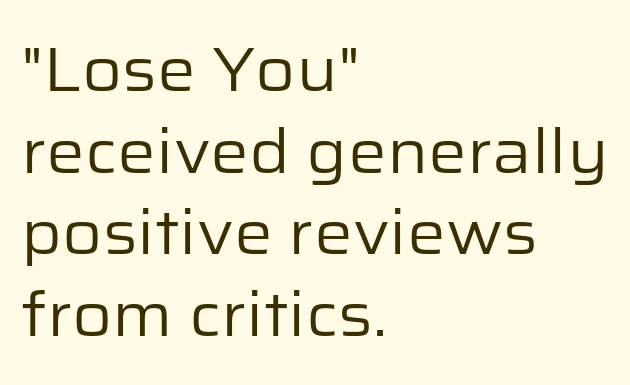
To sum up the face: it is a sans, with no serifs. Letters rest on an invisible, unmarked baseline. Students, observe: this is what conventionally led text looks like. The paragraph shown leans on its left margin. Ink coverage per letter is moderate at most. Inter-character spacing is left at the font's built-in metrics.
